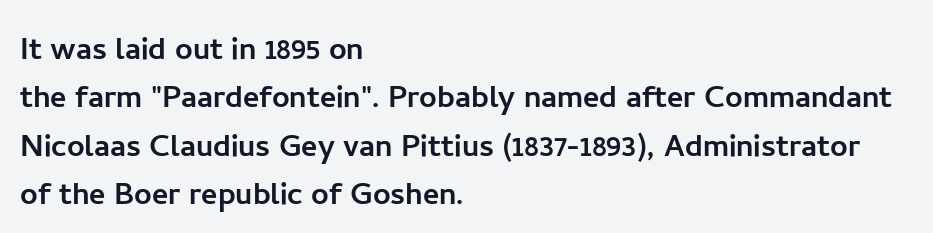
Looks like regular typesetting: each glyph gets only the width it needs. These lines stack with their left ends in a neat column. The letters carry no serifs — their stems end cleanly without finishing strokes. Every character sits straight up, as roman type does. Short note: letters normally spaced.
